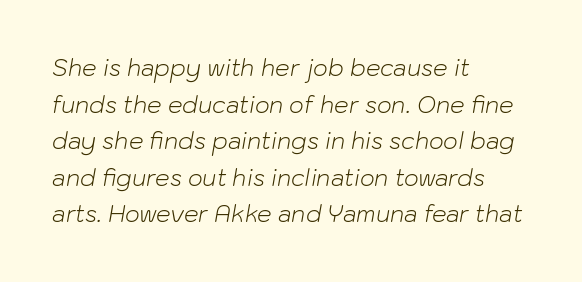
{"italic": "yes", "lean": "right", "slant_degrees": 10, "bold": "no", "underline": "no", "align": "left", "line_spacing": "normal", "line_spacing_ratio": 1.59, "letter_spacing": "normal", "letter_spacing_em": 0.0, "glyph_px": 23}
